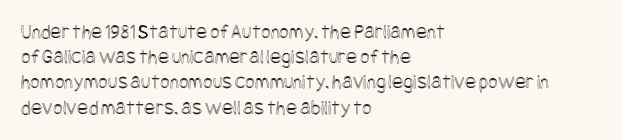
{"italic": "no", "underline": "no", "align": "left", "line_spacing_ratio": 1.2, "letter_spacing": "normal", "letter_spacing_em": 0.0, "glyph_px": 21}
